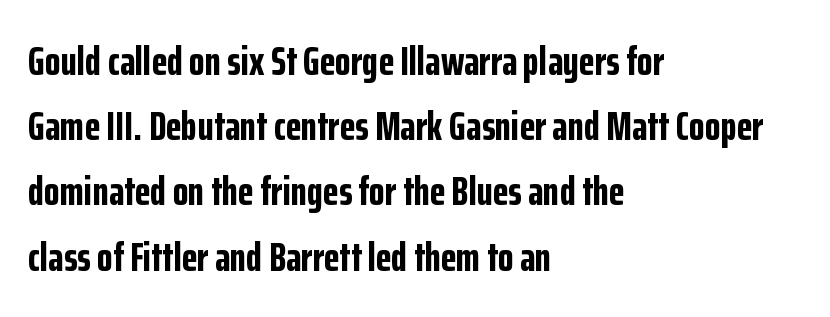
The image shows 41 px bold, condensed sans-serif type, upright; set left-aligned, normal line spacing (1.59x), normal letter spacing, not underlined; low stroke contrast and a medium x-height.
